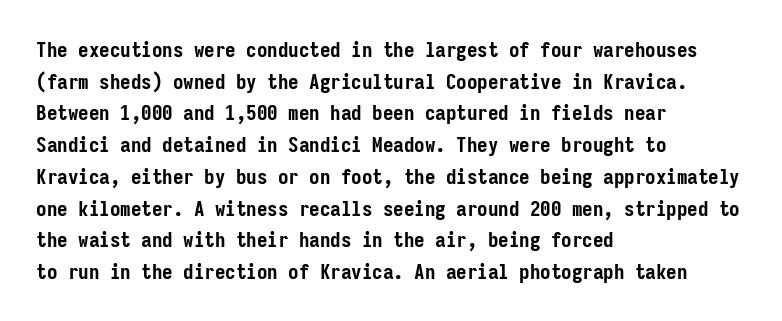
Q: Is the text bold? A: Yes.
Q: Is the text italic (slanted)? A: No, it is upright.
Q: Is the text underlined? A: No.
Q: How is the paragraph aligned? A: Left-aligned.
Q: Is the spacing between letters normal or unusually wide? A: Normal.
Q: Is the spacing between lines tight, normal or loose? A: Normal.
